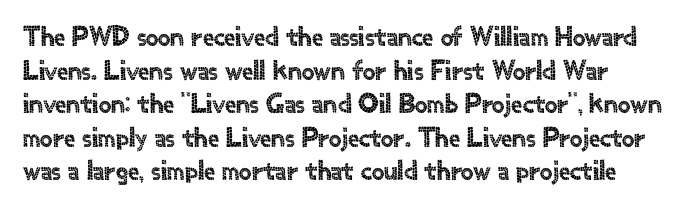
The image shows 28 px sans-serif type, upright; set left-aligned, line spacing 1.2x, normal letter spacing, not underlined; a small x-height.
